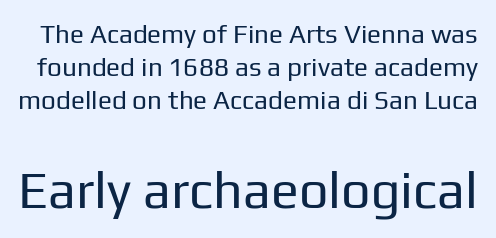
Summary of weight: not heavy and not bold. Style check: upright. The rendering shows plain stroke endings on the letterforms — a sans-serif design. Horizontal bands of white between lines are of average thickness. The gaps between neighbouring characters are ordinary and unremarkable. The glyphs are unaccompanied by any horizontal stroke below them.
